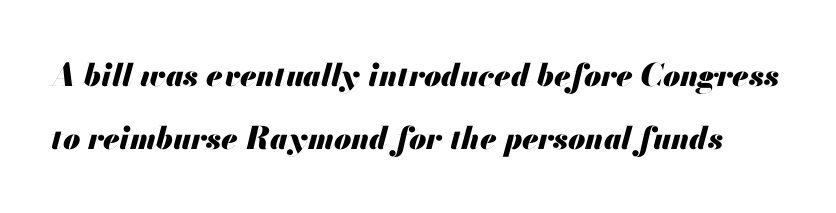
The image shows 31 px heavy type, italic (leaning right); set loose line spacing (2.02x), normal letter spacing, not underlined; medium stroke contrast and a small x-height.
